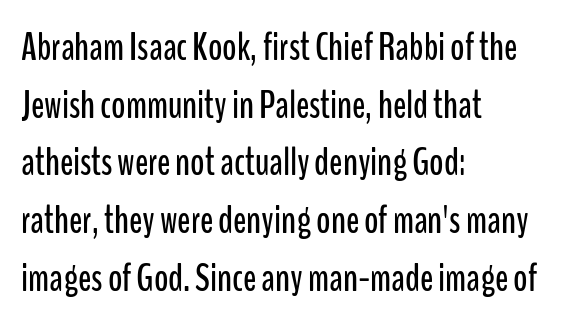
The image shows 39 px condensed sans-serif type, upright; set left-aligned, normal line spacing (1.48x), normal letter spacing, not underlined; low stroke contrast and a medium x-height.
